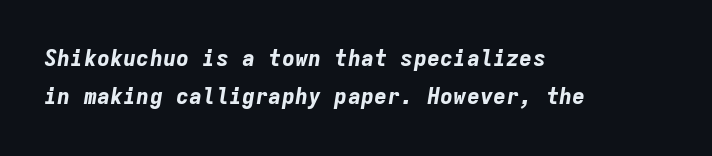
The text block is weighted toward the left margin, trailing off unevenly rightward. The glyphs have the mass of a bold cut. Descender tails drop into unmarked territory. How are the letters spaced? Ordinarily, with no added tracking. Notice how the stems are inclined rather than vertical — that's the hallmark of italics.
